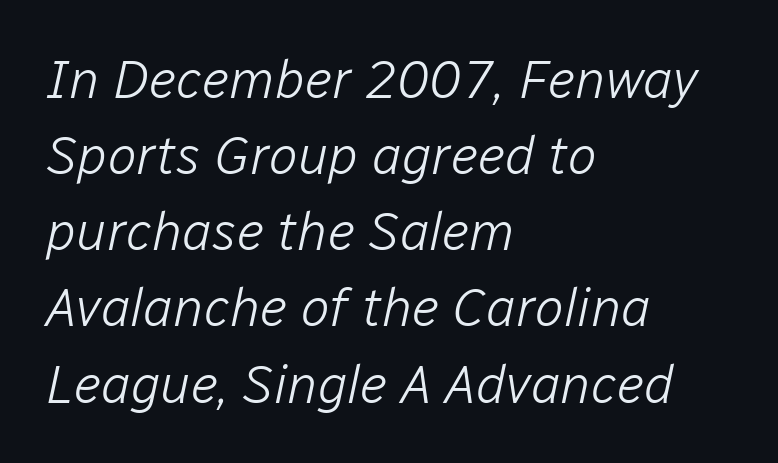
Spacing verdict: proportional, widths tailored to each character. Left-aligned paragraph, ragged on the right. This rendering leaves character spacing at its baseline value. Looking at the ascenders, they clearly lean.
